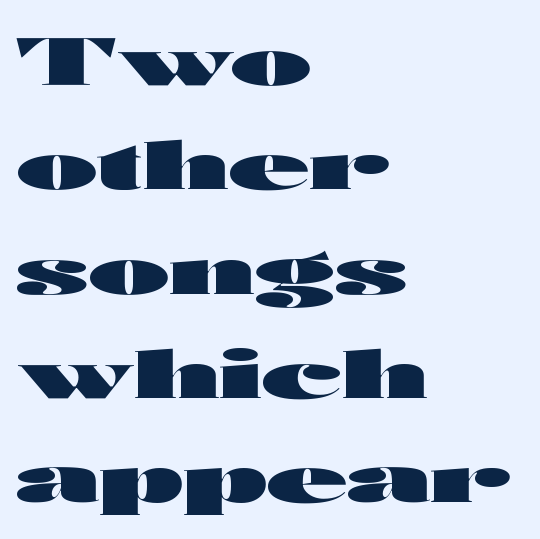
The image shows 66 px heavy, wide sans-serif type, upright; set left-aligned, normal line spacing (1.58x), normal letter spacing, not underlined; high stroke contrast and a medium x-height.
